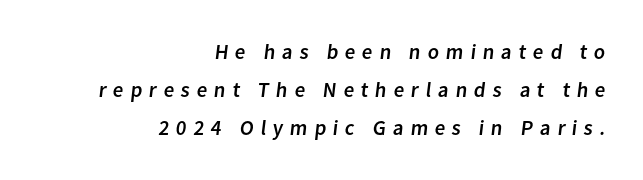
Substantial extra tracking has been applied to these lines. These lines stack with their right ends in a neat column. The passage shown is not underscored anywhere.
